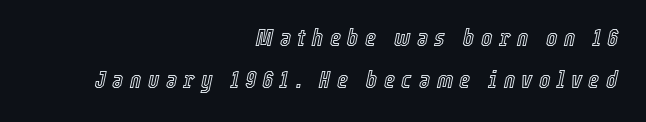
The image shows 24 px text type, italic (leaning right); set right-aligned, line spacing 1.77x, unusually wide letter spacing (+0.27 em), not underlined.
